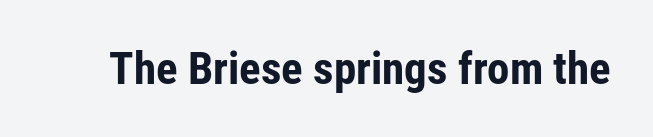
{"serif": "no", "italic": "no", "bold": "yes", "weight": "bold", "width": "condensed", "stroke_contrast": "low", "x_height": "medium", "monospaced": "no", "underline": "no", "letter_spacing": "normal", "letter_spacing_em": 0.0, "glyph_px": 45}
